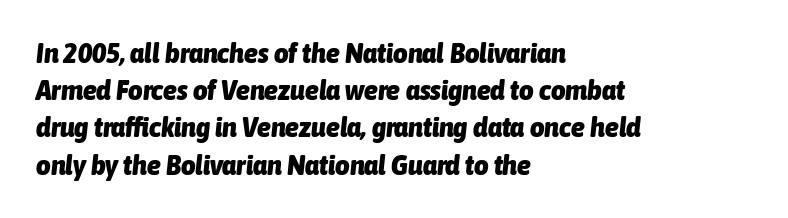
The designer left line spacing at the default. Pretty heavy lettering here — definitely bold. Emphasis-style slanted type is in use. Lines of text with bare space underneath. This rendering uses left alignment, leaving the right contour irregular.
